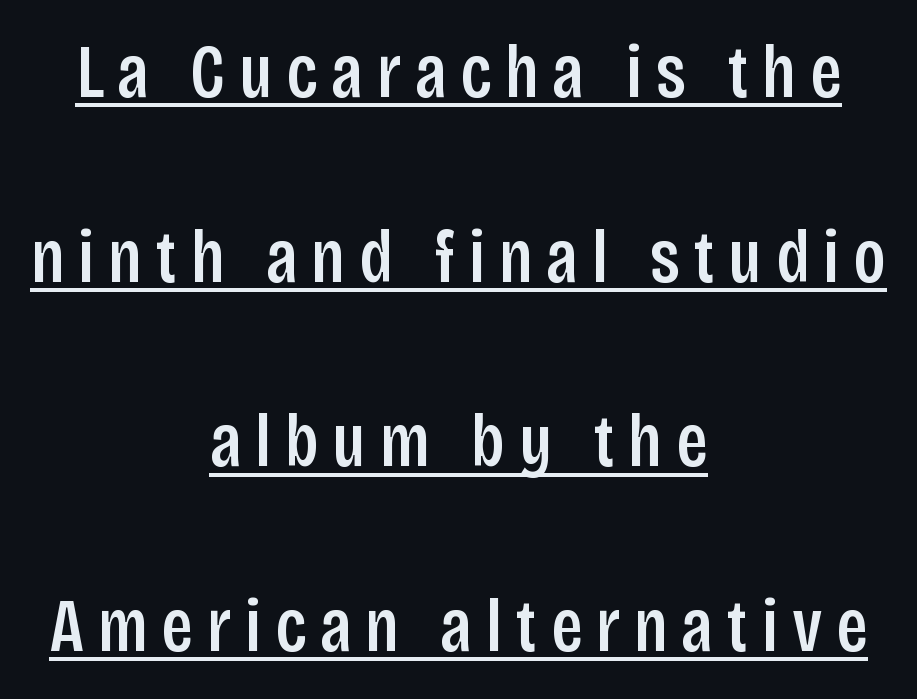
The image shows 76 px condensed sans-serif type, upright; set centered, loose line spacing (2.43x), underlined; low stroke contrast and a large x-height.
